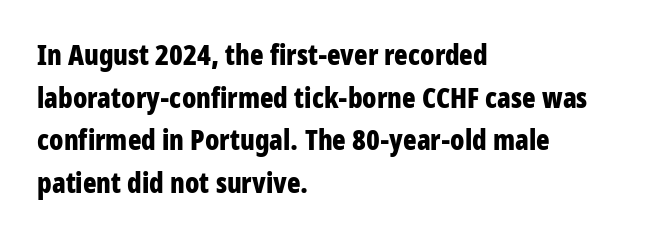
Q: Is the text bold? A: Yes.
Q: Is the text italic (slanted)? A: No, it is upright.
Q: Is the typeface a serif or a sans-serif typeface? A: Sans-serif.
Q: Is the text underlined? A: No.
Q: How is the paragraph aligned? A: Left-aligned.
Q: Is the spacing between letters normal or unusually wide? A: Normal.
Q: Is the spacing between lines tight, normal or loose? A: Normal.
Q: Width (condensed, normal, or wide)? A: Condensed.
Q: Stroke contrast? A: Low.
Q: x-height? A: Large.
Q: Monospaced? A: No.
